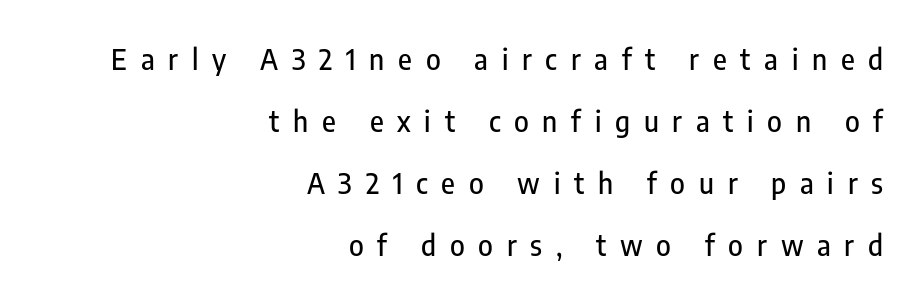
The image shows 28 px condensed sans-serif type, upright; set right-aligned, loose line spacing (2.22x), unusually wide letter spacing (+0.49 em), not underlined; low stroke contrast and a medium x-height.
